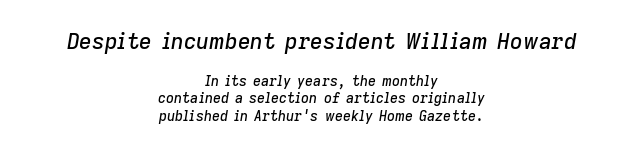
The image shows 22 px text type, italic (leaning right); set centered, line spacing 1.24x, normal letter spacing, not underlined; the first (top) block is 1.57x larger.
